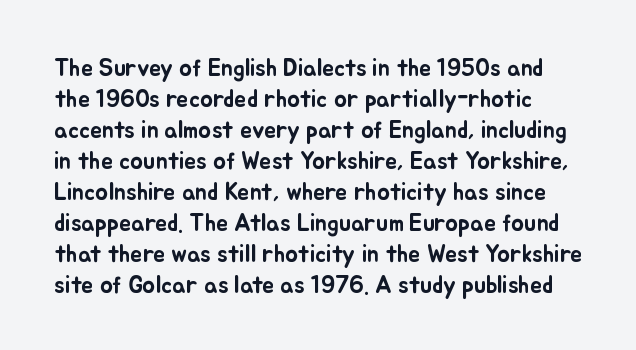
Is there much room between lines? A standard amount, neither cramped nor airy. Unmarked baselines from the first word to the last. The lettering stays uniformly vertical, giving the passage a roman look. How are the letters spaced? Ordinarily, with no added tracking.
